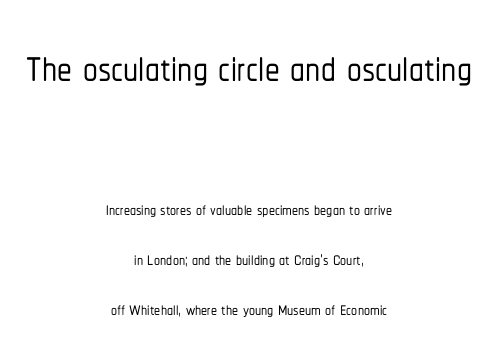
{"serif": "no", "italic": "no", "width": "condensed", "stroke_contrast": "low", "x_height": "medium", "monospaced": "no", "underline": "no", "align": "center", "line_spacing": "loose", "line_spacing_ratio": 2.08, "letter_spacing": "normal", "letter_spacing_em": 0.0, "larger_block": "first", "size_ratio": 2.46, "glyph_px": 59}
